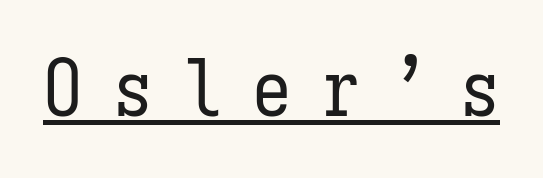
{"italic": "no", "bold": "no", "weight": "regular", "width": "condensed", "stroke_contrast": "low", "x_height": "medium", "monospaced": "yes", "underline": "yes", "letter_spacing": "wide", "letter_spacing_em": 0.38, "glyph_px": 79}
